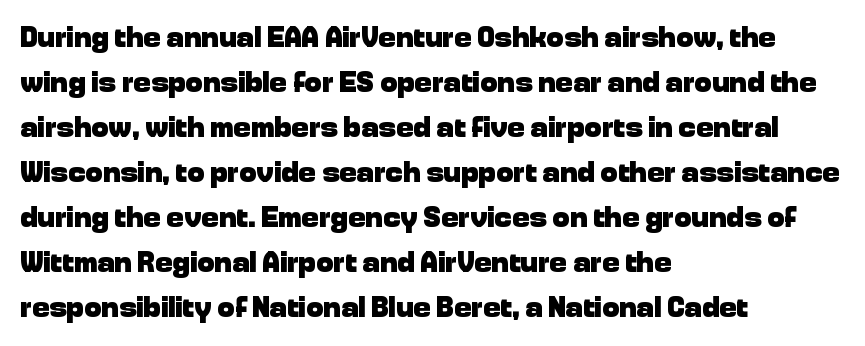
Tracking value appears to be zero — textbook default spacing. No italicization has been applied; the sample stays upright. All the whitespace from short lines collects on the right. Here the designer chose a conventional face with non-uniform glyph widths.
